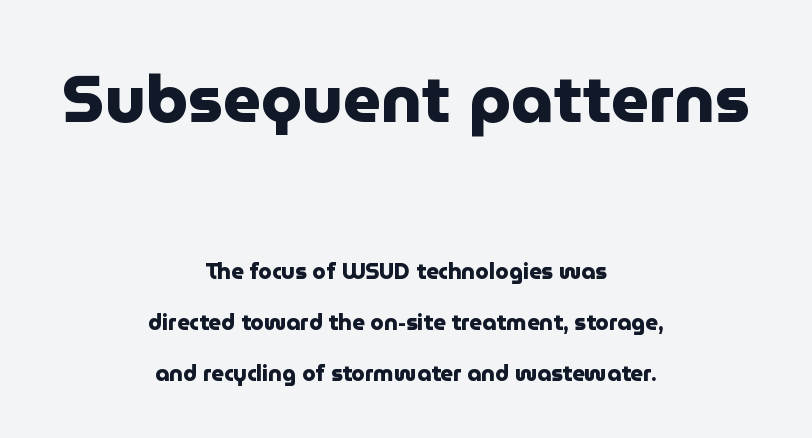
Note: no serifs on the glyphs. Does the bottom block carry the larger type? No, the top block does. The area under the type is left untouched. The lines are quadded center. These lines are rendered in a variable-pitch font. There is no visible air inserted between adjacent glyphs.
